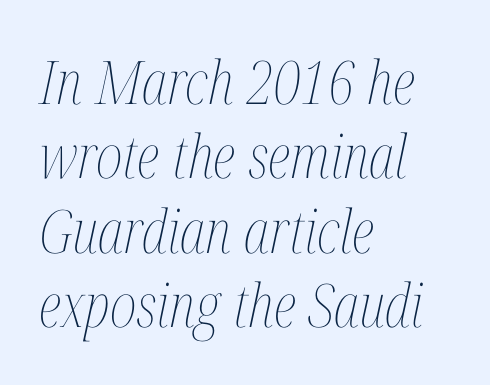
This is oblique type, the kind used for emphasis or titles. The tracking reads as untouched default to a designer's eye. Each line starts at the same left margin while the right side varies. The words here are not underlined.
